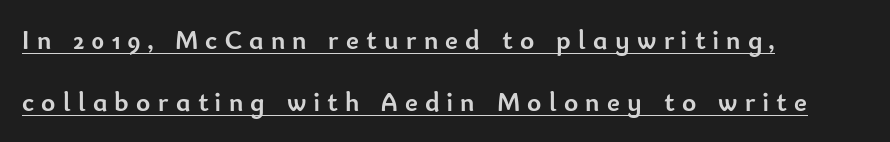
The setting favours the left margin, as ordinary paragraphs usually do. Unlike italic type, these characters show no tilt at all. Tracking value appears strongly positive — letters spread wide. What decoration does the sample have? An underline. What's the leading like? Stretched, with rows far apart. This is heavy type, rendered in bold.
